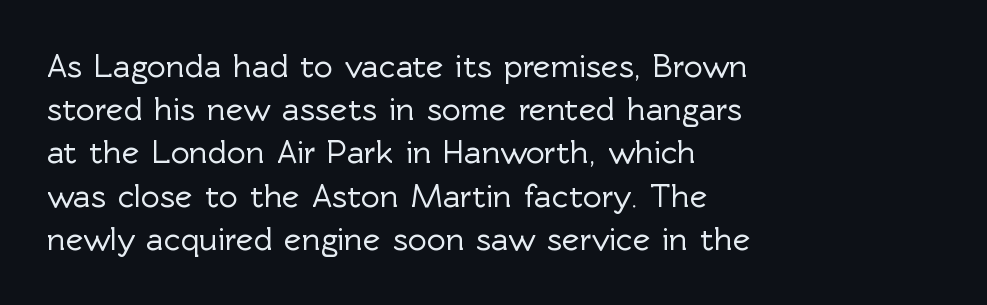
Type without underlining. Students, note that the glyphs here touch the page at normal intervals. Interline gaps are of average width in this sample. Horizontally, the lines are justified to the leading edge only. The font family rendered here belongs to the sans-serif group.
